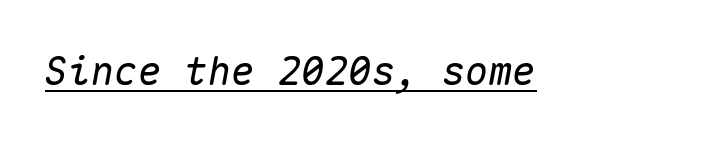
Q: Is the text italic (slanted)? A: Yes, it leans right by about 10 degrees.
Q: Is the text underlined? A: Yes.
Q: Is the spacing between letters normal or unusually wide? A: Normal.
Q: Width (condensed, normal, or wide)? A: Normal.
Q: Stroke contrast? A: Medium.
Q: x-height? A: Medium.
Q: Monospaced? A: Yes.
